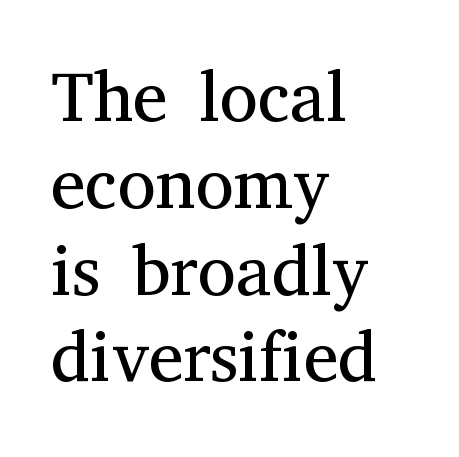
The image shows 70 px regular-weight serif type, upright; set left-aligned, line spacing 1.24x, normal letter spacing, not underlined; medium stroke contrast and a medium x-height.
